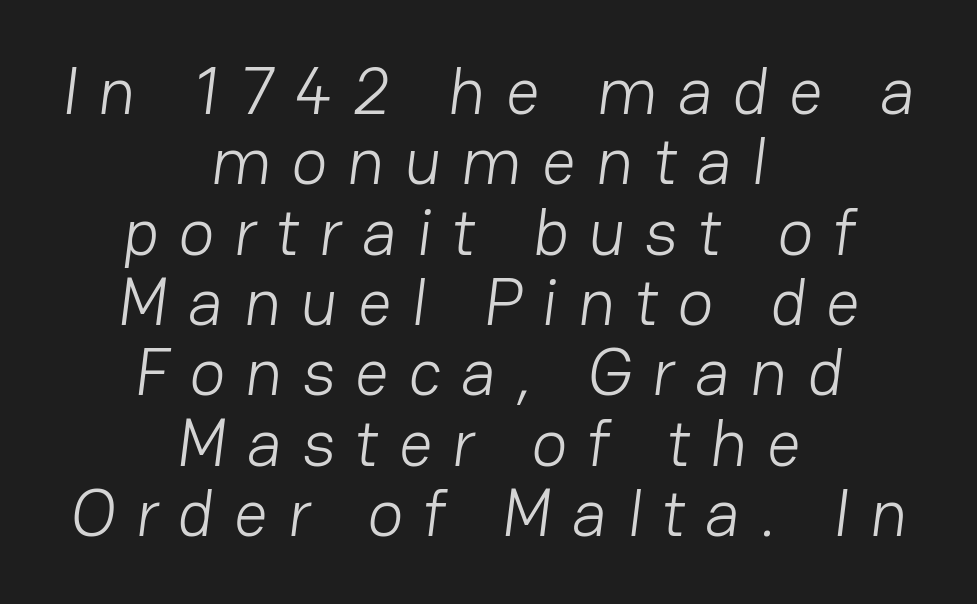
The typesetter chose a symmetrical, centered arrangement here. You could not count columns in this text — the font is proportionally spaced. Counters stay open thanks to moderate or lighter strokes. The designer went with a sans here, leaving each stem footless.
